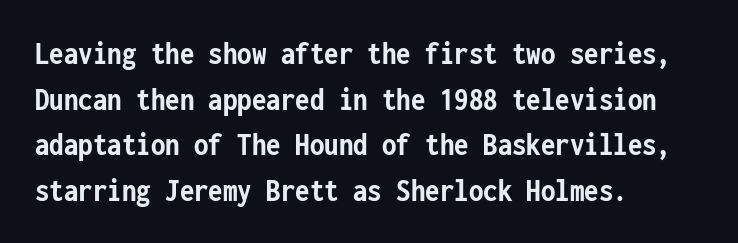
Q: Is the text bold? A: Yes.
Q: Is the text italic (slanted)? A: No, it is upright.
Q: Is the typeface a serif or a sans-serif typeface? A: Sans-serif.
Q: Is the text underlined? A: No.
Q: How is the paragraph aligned? A: Left-aligned.
Q: Is the spacing between letters normal or unusually wide? A: Normal.
Q: Is the spacing between lines tight, normal or loose? A: Normal.
Q: Width (condensed, normal, or wide)? A: Condensed.
Q: Stroke contrast? A: Low.
Q: x-height? A: Medium.
Q: Monospaced? A: Yes.
